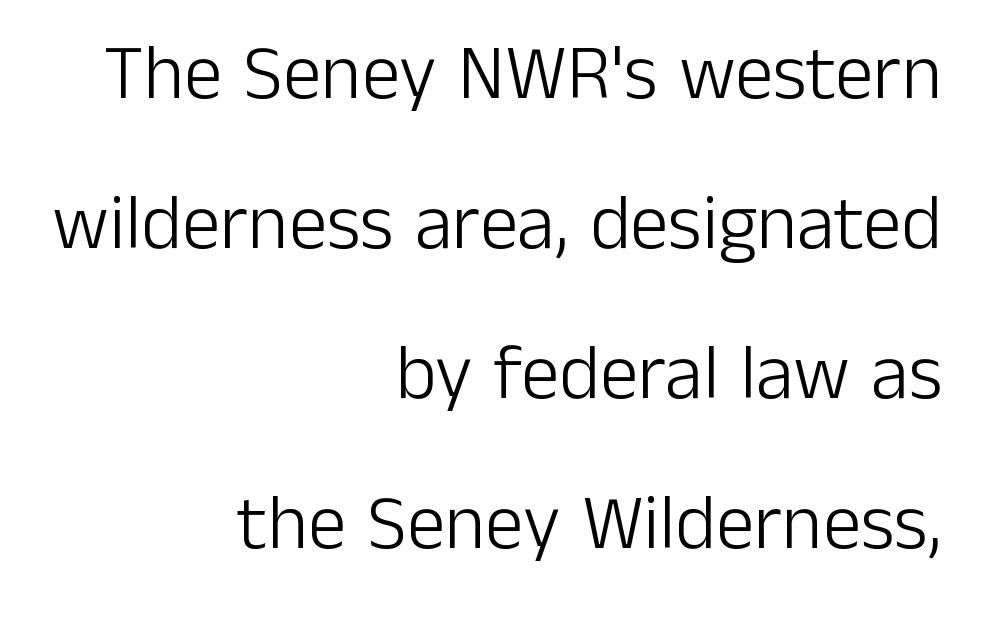
The image shows 77 px light sans-serif type, upright; set right-aligned, loose line spacing (1.95x), normal letter spacing, not underlined; low stroke contrast and a medium x-height.
